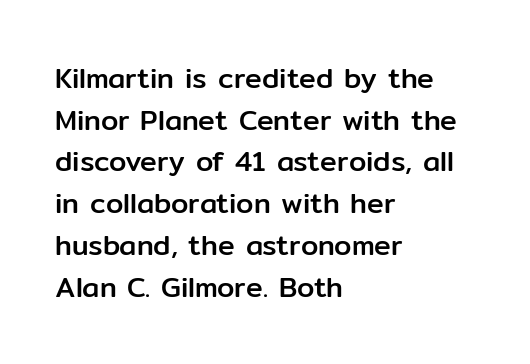
Q: Is the text italic (slanted)? A: No, it is upright.
Q: Is the typeface a serif or a sans-serif typeface? A: Sans-serif.
Q: Is the text underlined? A: No.
Q: How is the paragraph aligned? A: Left-aligned.
Q: Is the spacing between letters normal or unusually wide? A: Normal.
Q: Is the spacing between lines tight, normal or loose? A: Normal.
Q: Width (condensed, normal, or wide)? A: Normal.
Q: Stroke contrast? A: Low.
Q: x-height? A: Medium.
Q: Monospaced? A: No.
